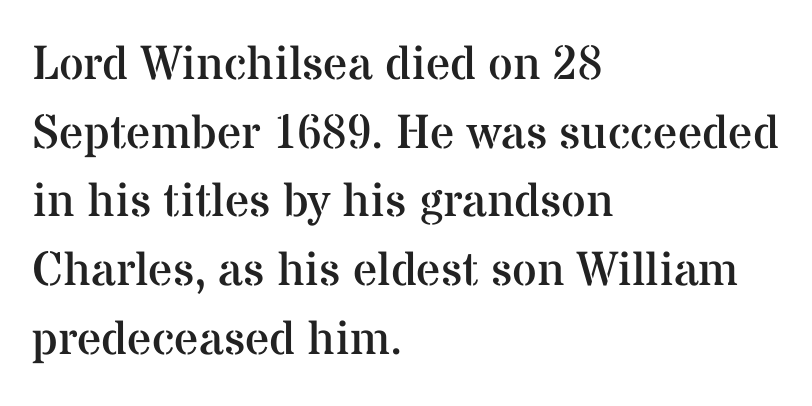
Q: Is the text bold? A: No.
Q: Is the text italic (slanted)? A: No, it is upright.
Q: Is the typeface a serif or a sans-serif typeface? A: Serif.
Q: Is the text underlined? A: No.
Q: How is the paragraph aligned? A: Left-aligned.
Q: Is the spacing between letters normal or unusually wide? A: Normal.
Q: Is the spacing between lines tight, normal or loose? A: Normal.
Q: Width (condensed, normal, or wide)? A: Normal.
Q: Stroke contrast? A: Medium.
Q: x-height? A: Medium.
Q: Monospaced? A: No.
